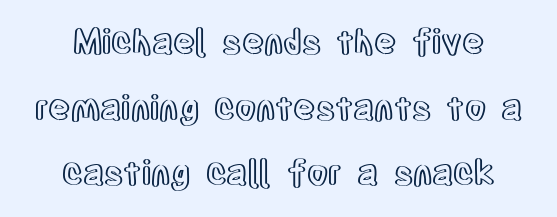
{"italic": "no", "width": "condensed", "x_height": "large", "monospaced": "no", "underline": "no", "line_spacing": "loose", "line_spacing_ratio": 1.93, "letter_spacing": "normal", "letter_spacing_em": 0.0, "glyph_px": 34}
